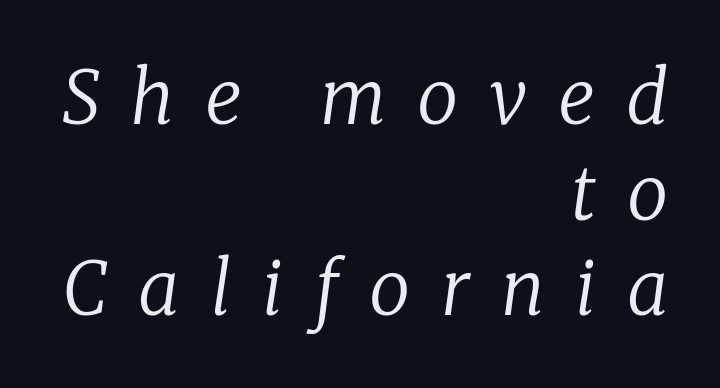
{"serif": "yes", "italic": "yes", "lean": "right", "slant_degrees": 8, "bold": "no", "weight": "regular", "width": "normal", "stroke_contrast": "low", "x_height": "medium", "monospaced": "no", "underline": "no", "align": "right", "line_spacing": "normal", "line_spacing_ratio": 1.31, "letter_spacing": "wide", "letter_spacing_em": 0.42, "glyph_px": 73}
